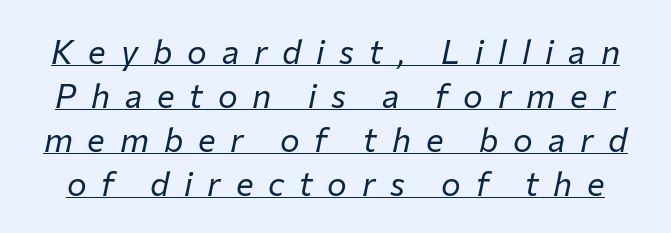
The leading is moderate, giving the passage an even texture. Looking at the ascenders, they clearly lean. You could not count columns in this text — the font is proportionally spaced. The letterforms sit at book weight or below. The words here are underlined. Substantial extra tracking has been applied to these lines.
